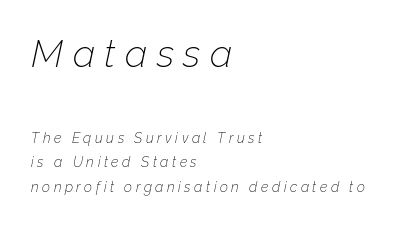
Q: Is the text bold? A: No.
Q: Is the text italic (slanted)? A: Yes, it leans right by about 12 degrees.
Q: Is the text underlined? A: No.
Q: How is the paragraph aligned? A: Left-aligned.
Q: Is the spacing between letters normal or unusually wide? A: Unusually wide.
Q: Which block of text is set in a larger size, the first (top) or the second (bottom)? A: The first (top) one.
Q: Width (condensed, normal, or wide)? A: Normal.
Q: Stroke contrast? A: Low.
Q: x-height? A: Medium.
Q: Monospaced? A: No.
